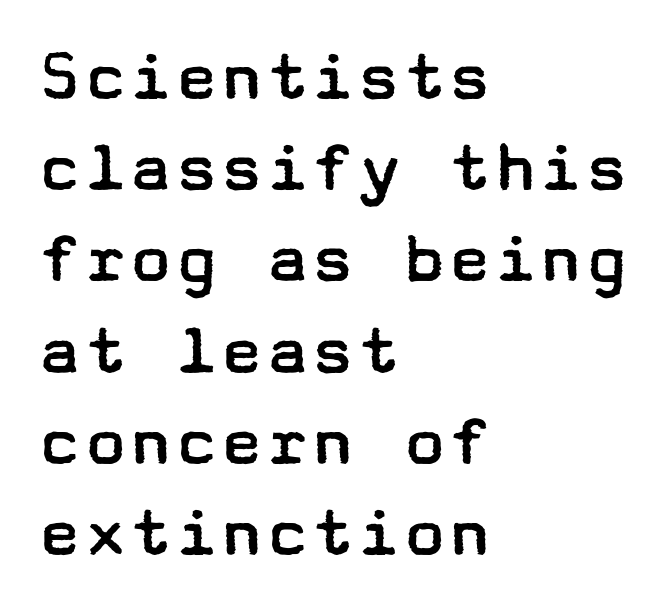
The image shows 76 px regular-weight, wide sans-serif type, upright; set left-aligned, line spacing 1.2x, normal letter spacing, not underlined; low stroke contrast and a medium x-height.
